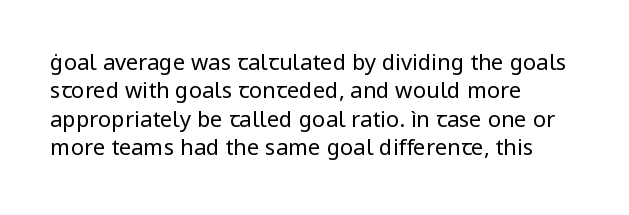
Rule under the text: the space is simply empty. Honestly, the letter spacing is just normal — you wouldn't notice it. The font's upright variant was chosen for this text. The strokes are not fattened; the text isn't bold. Layout note: lines flush left. The designer left line spacing at the default.
